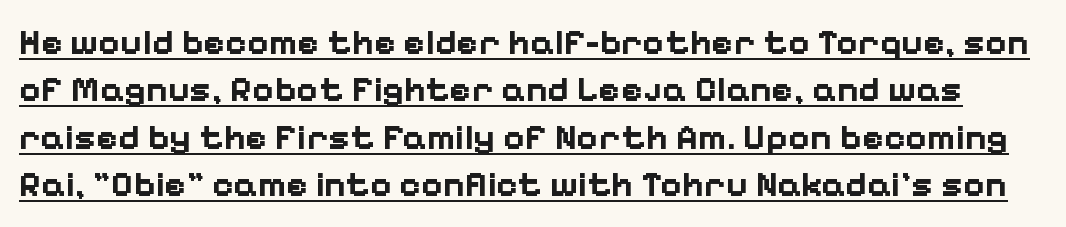
{"serif": "no", "italic": "no", "bold": "yes", "weight": "bold", "width": "normal", "stroke_contrast": "low", "x_height": "medium", "monospaced": "no", "underline": "yes", "line_spacing": "normal", "line_spacing_ratio": 1.28, "letter_spacing": "normal", "letter_spacing_em": 0.0, "glyph_px": 37}
